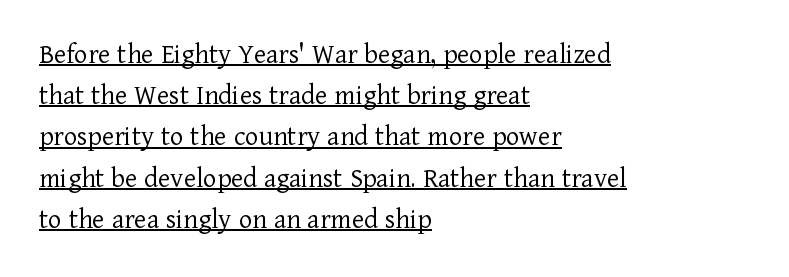
The image shows 29 px light serif type, upright; set left-aligned, normal line spacing (1.42x), normal letter spacing, underlined; low stroke contrast and a medium x-height.
